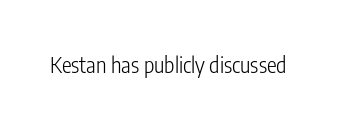
{"italic": "no", "bold": "no", "underline": "no", "letter_spacing": "normal", "letter_spacing_em": 0.0, "glyph_px": 22}
